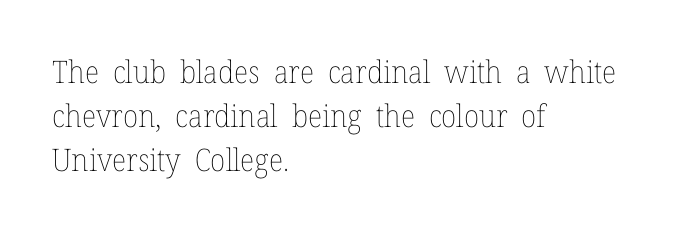
Q: Is the text bold? A: No.
Q: Is the text italic (slanted)? A: No, it is upright.
Q: Is the text underlined? A: No.
Q: How is the paragraph aligned? A: Left-aligned.
Q: Is the spacing between letters normal or unusually wide? A: Normal.
Q: Is the spacing between lines tight, normal or loose? A: Normal.
Q: Width (condensed, normal, or wide)? A: Normal.
Q: Stroke contrast? A: Low.
Q: x-height? A: Medium.
Q: Monospaced? A: No.
